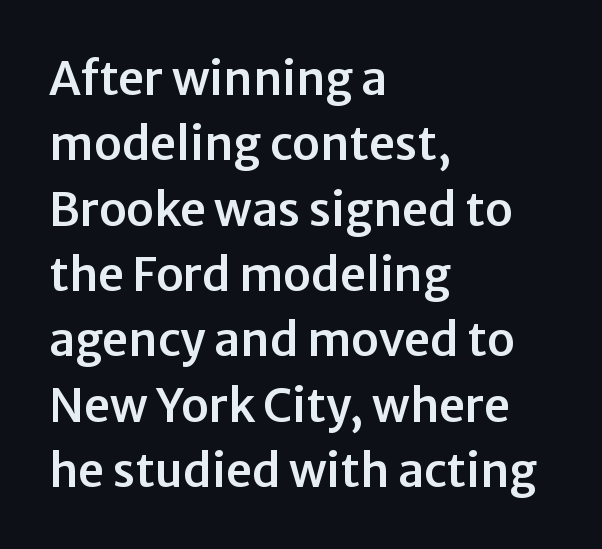
{"serif": "no", "italic": "no", "width": "normal", "stroke_contrast": "low", "x_height": "medium", "monospaced": "no", "underline": "no", "align": "left", "line_spacing": "normal", "line_spacing_ratio": 1.42, "letter_spacing": "normal", "letter_spacing_em": 0.0, "glyph_px": 46}
